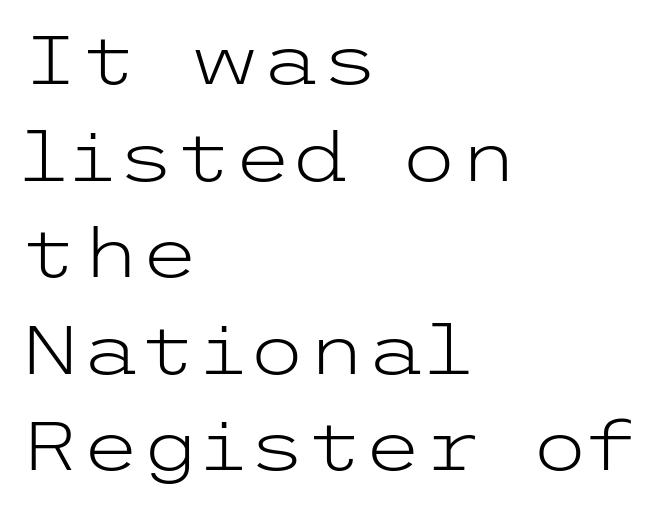
Evenly set lines give the paragraph a standard silhouette. The typography opts for an upright posture over an oblique one. Lines of text with bare space underneath. The cut favours lightness, reaching ordinary text weight at its darkest. Examine the stroke ends and you'll find no serifs. There is no visible air inserted between adjacent glyphs.
